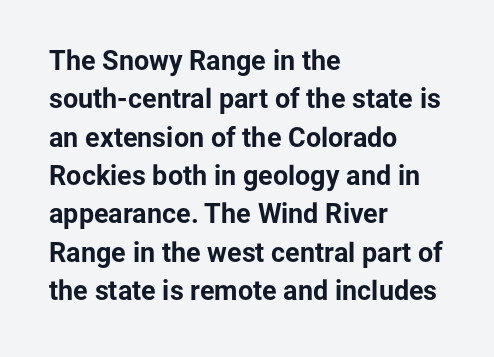
The image shows 27 px bold type, upright; set left-aligned, normal line spacing (1.42x), normal letter spacing, not underlined.
